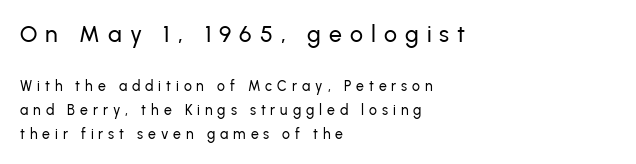
The image shows 23 px text type, upright; set left-aligned, normal line spacing (1.7x), unusually wide letter spacing (+0.35 em), not underlined; the first (top) block is 1.64x larger.
